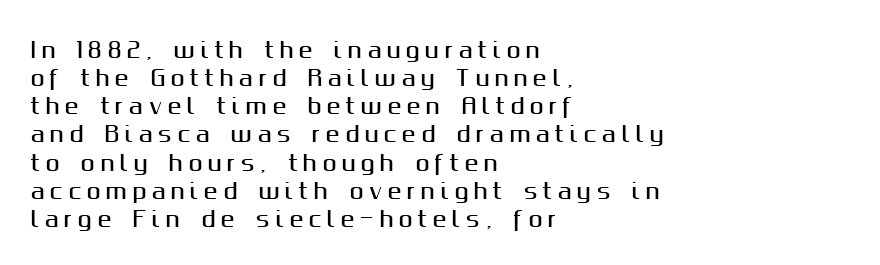
The image shows 21 px text type, upright; set left-aligned, normal line spacing (1.34x), unusually wide letter spacing (+0.25 em), not underlined.
